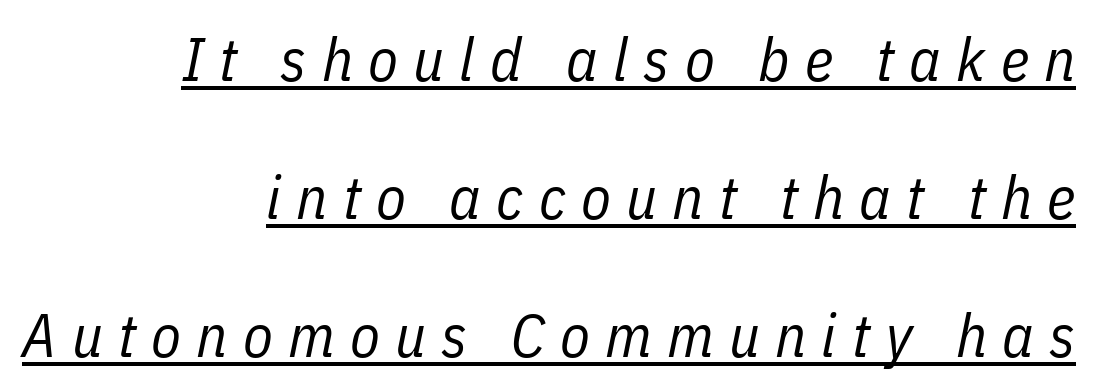
All the whitespace from short lines collects on the left. This is underlined copy, the kind a proofreader might mark for attention. Character widths vary here, with narrow letters taking less room than wide ones. Summary of weight: not heavy and not bold. Is there much room between lines? Yes — plenty of vertical air separates them. In terms of letterspacing, this is a distinctly airy, spread setting.
